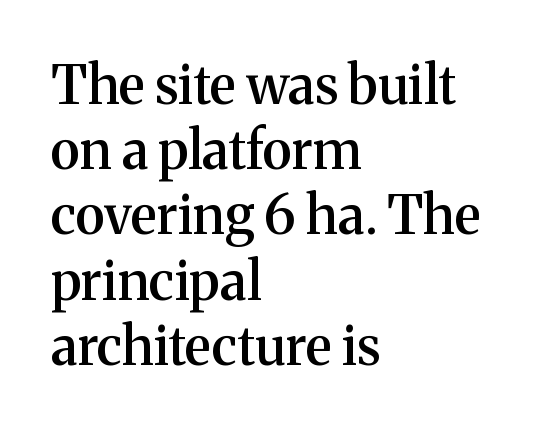
The image shows 53 px semibold serif type, upright; set left-aligned, line spacing 1.23x, normal letter spacing, not underlined; medium stroke contrast and a medium x-height.
